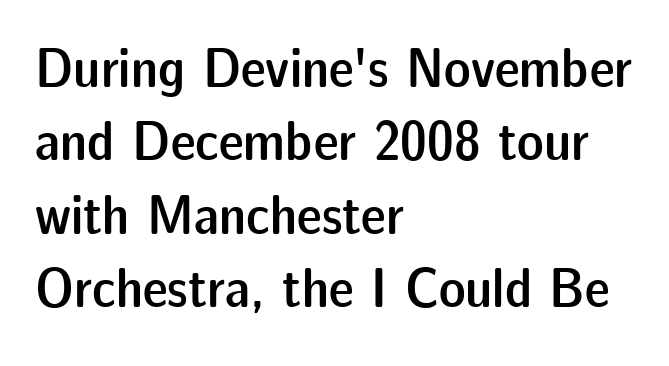
The space between consecutive lines is moderate. Characters remain perfectly vertical along every line. This sample uses a sans-serif face. This sample uses plain, unmodified letter spacing.
